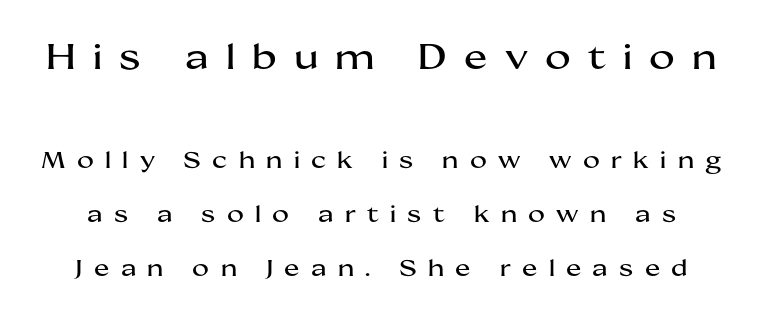
Q: Is the text italic (slanted)? A: No, it is upright.
Q: Is the text underlined? A: No.
Q: Is the spacing between letters normal or unusually wide? A: Unusually wide.
Q: Is the spacing between lines tight, normal or loose? A: Loose.
Q: Which block of text is set in a larger size, the first (top) or the second (bottom)? A: The first (top) one.
Q: Width (condensed, normal, or wide)? A: Wide.
Q: Stroke contrast? A: Medium.
Q: x-height? A: Medium.
Q: Monospaced? A: No.
